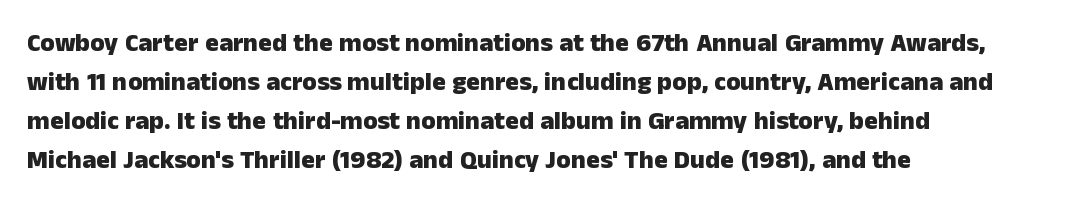
Successive baselines arrive at the customary interval. Nope, not italic — everything's standing straight. Stroke thickness is high; the sample reads as a true bold. Line starts are locked; line ends wander. Clear beneath every line of the passage. The line texture is even and compact thanks to regular tracking.
